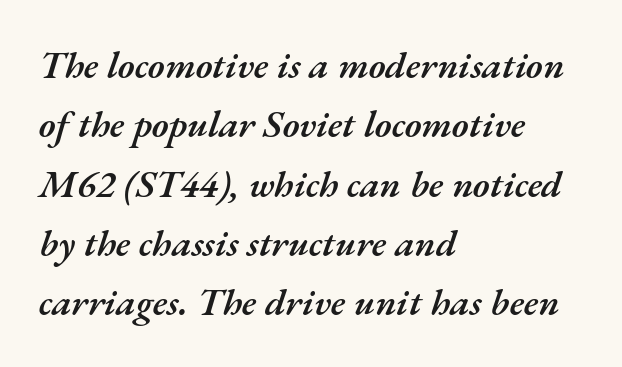
Normally led — the rows are evenly, conventionally spaced. As a designer I'd log this as weight 600, semibold. The rendering anchors every line to the left-hand side. Proportional: the letters do not fall into vertical columns.
